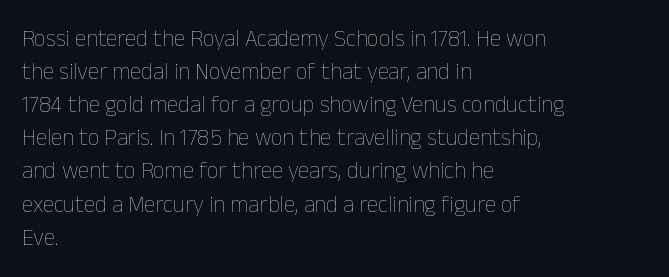
The image shows 23 px text type, upright; set left-aligned, normal line spacing (1.44x), normal letter spacing, not underlined.
